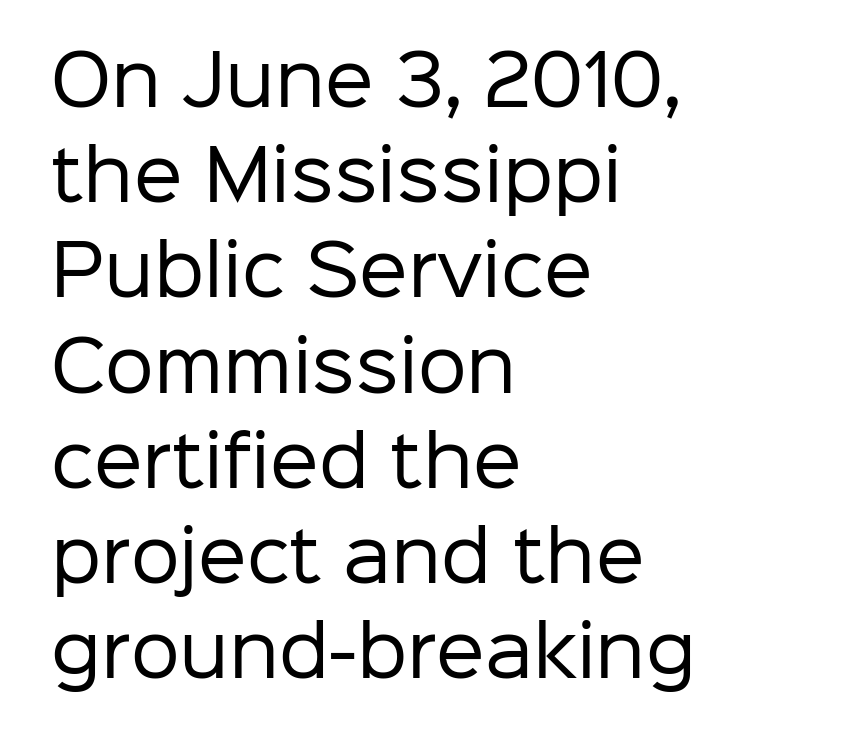
{"serif": "no", "italic": "no", "bold": "no", "weight": "regular", "width": "normal", "stroke_contrast": "low", "x_height": "medium", "monospaced": "no", "underline": "no", "align": "left", "line_spacing": "normal", "line_spacing_ratio": 1.38, "letter_spacing": "normal", "letter_spacing_em": 0.0, "glyph_px": 69}
